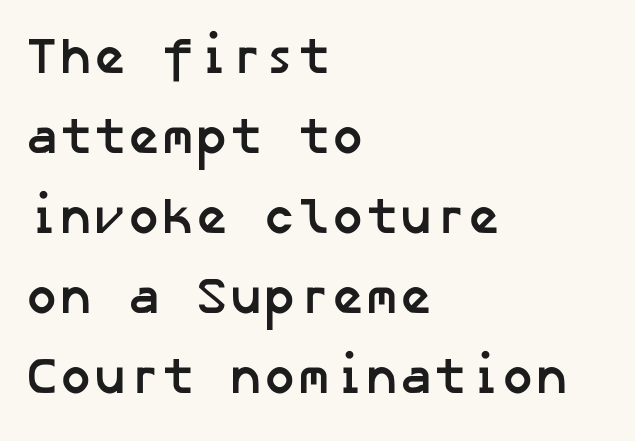
Honestly, there is no underline to notice here at all. No feet cap the strokes, marking this as sans-serif type. Every letter is thick-stroked: bold, no question. What stands out about the letter spacing? Nothing — it is the standard amount. Every row of glyphs begins at an identical x-position on the left. Is there much room between lines? A standard amount, neither cramped nor airy.
